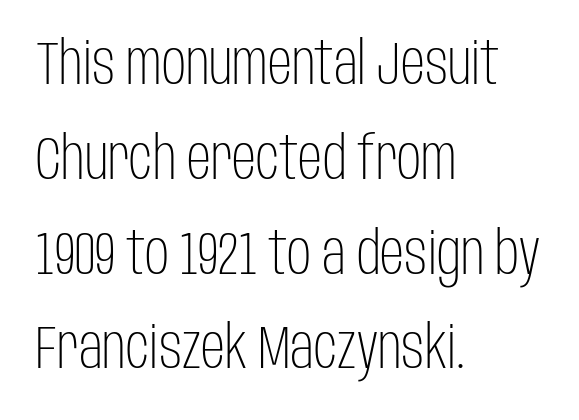
Q: Is the text bold? A: No.
Q: Is the text italic (slanted)? A: No, it is upright.
Q: Is the typeface a serif or a sans-serif typeface? A: Sans-serif.
Q: Is the text underlined? A: No.
Q: How is the paragraph aligned? A: Left-aligned.
Q: Is the spacing between letters normal or unusually wide? A: Normal.
Q: Is the spacing between lines tight, normal or loose? A: Normal.
Q: Width (condensed, normal, or wide)? A: Condensed.
Q: Stroke contrast? A: Low.
Q: x-height? A: Large.
Q: Monospaced? A: No.
